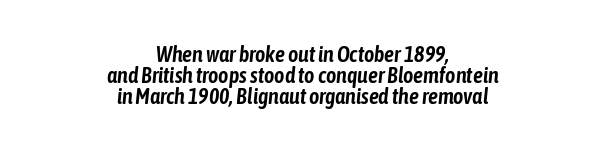
Rule under the text: the space is simply empty. Line spacing here is tight. Observe the lean: these are italic letterforms. Line starts and ends both wander, symmetrically. Each word holds together tightly as a unit, with standard inter-letter gaps.
